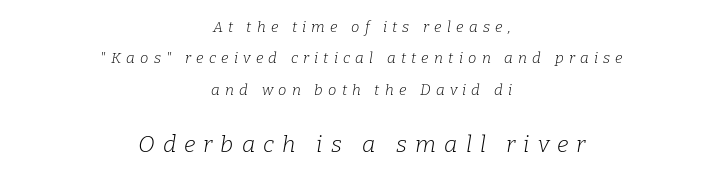
The rendering positions every line midway between the sides. Has an underline been added? It has not. The letterforms stand isolated, each surrounded by extra space. Would a proofreader flag this as italicized? Yes. If you measured baseline to baseline, you'd find a long distance.
